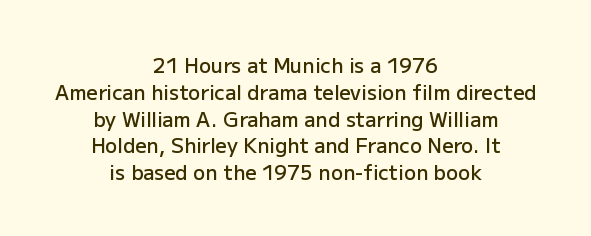
Q: Is the text bold? A: Semi-bold.
Q: Is the text italic (slanted)? A: No, it is upright.
Q: Is the text underlined? A: No.
Q: How is the paragraph aligned? A: Centered.
Q: Is the spacing between letters normal or unusually wide? A: Normal.
Q: Is the spacing between lines tight, normal or loose? A: Normal.
